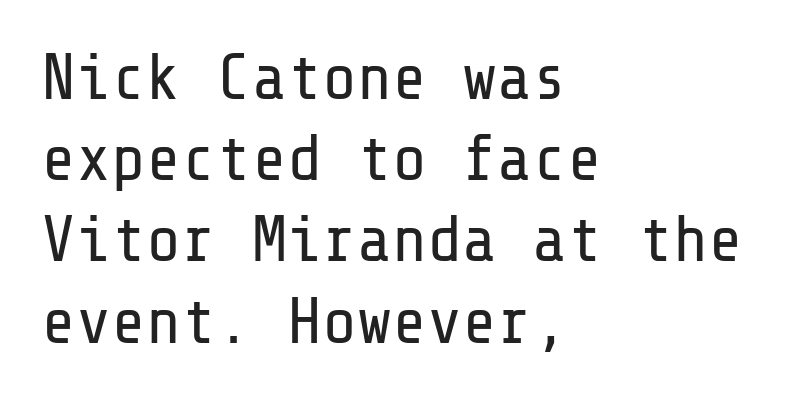
The image shows 65 px regular-weight sans-serif type, upright; set left-aligned, normal line spacing (1.25x), normal letter spacing, not underlined; low stroke contrast and a medium x-height.
